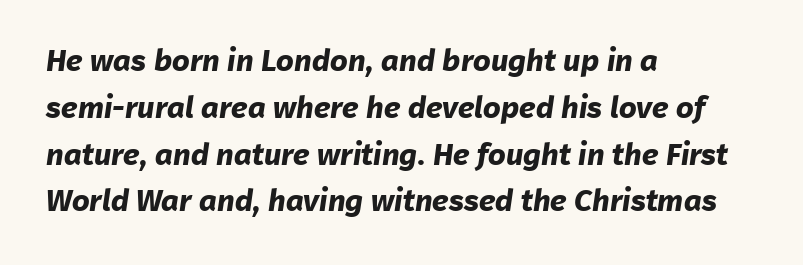
If you measured baseline to baseline, you'd find a middling distance. Short and long lines alike share a common starting point at left. A typesetter would call this proportional, since set widths differ per character. The font is running at its bold setting. Nobody drew a line under any word here. The horizontal fit of the characters is conventional and even.
